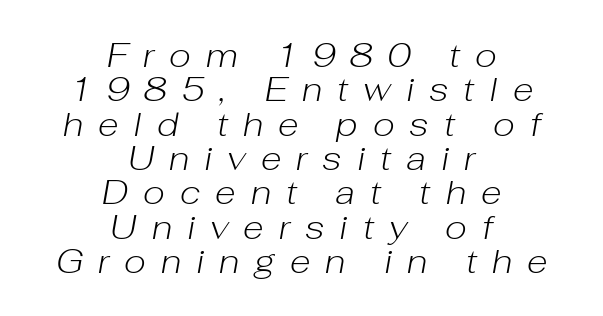
The image shows 34 px light type, italic (leaning right); set centered, tight line spacing (1.01x), unusually wide letter spacing (+0.44 em), not underlined; low stroke contrast and a medium x-height.
